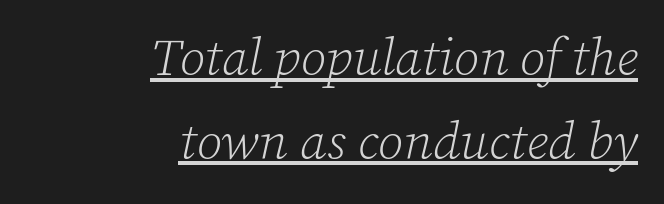
{"serif": "yes", "italic": "yes", "lean": "right", "slant_degrees": 12, "bold": "no", "weight": "light", "width": "normal", "stroke_contrast": "low", "x_height": "medium", "monospaced": "no", "underline": "yes", "align": "right", "line_spacing": "normal", "line_spacing_ratio": 1.61, "letter_spacing": "normal", "letter_spacing_em": 0.0, "glyph_px": 52}
